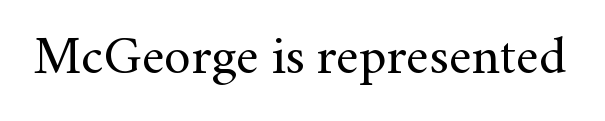
{"serif": "yes", "italic": "no", "bold": "no", "weight": "regular", "width": "normal", "stroke_contrast": "medium", "x_height": "small", "monospaced": "no", "underline": "no", "letter_spacing": "normal", "letter_spacing_em": 0.0, "glyph_px": 53}
